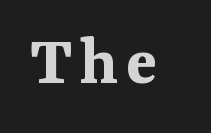
Upright lettering throughout. The passage shown is typed in a proportional face where columns would drift. The gap between lines stays unmarked. These lines carry a lot of weight — the face is fully bold. Does the type have serifs? Yes, each stem ends in a small foot.
